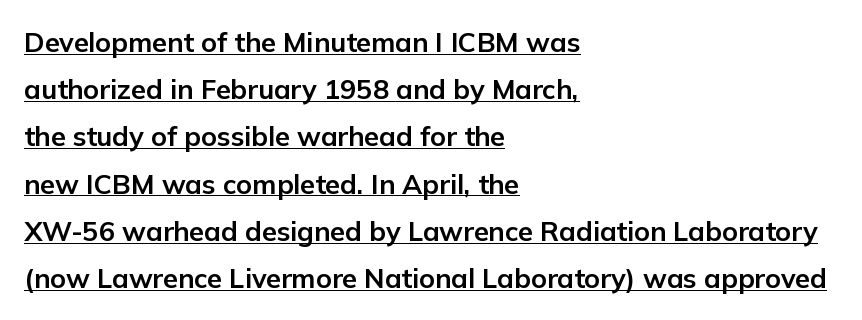
{"italic": "no", "bold": "yes", "underline": "yes", "align": "left", "line_spacing_ratio": 1.75, "letter_spacing": "normal", "letter_spacing_em": 0.0, "glyph_px": 27}
